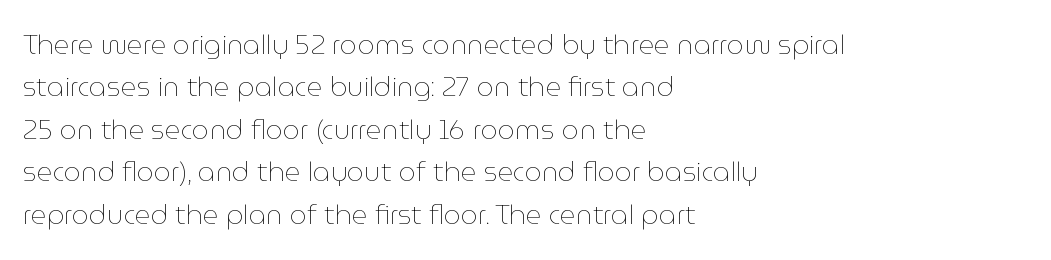
{"italic": "no", "bold": "no", "underline": "no", "align": "left", "line_spacing": "normal", "line_spacing_ratio": 1.57, "letter_spacing": "normal", "letter_spacing_em": 0.0, "glyph_px": 27}
